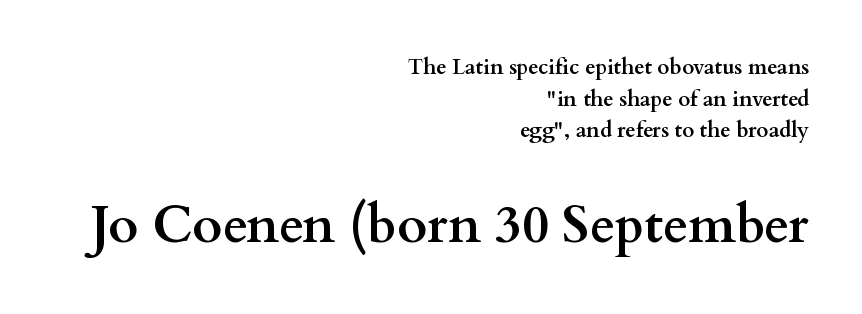
{"serif": "yes", "italic": "no", "bold": "yes", "weight": "semibold", "width": "wide", "stroke_contrast": "medium", "x_height": "small", "monospaced": "no", "underline": "no", "align": "right", "line_spacing": "normal", "line_spacing_ratio": 1.51, "letter_spacing": "normal", "letter_spacing_em": 0.0, "larger_block": "second", "size_ratio": 2.48, "glyph_px": 52}
